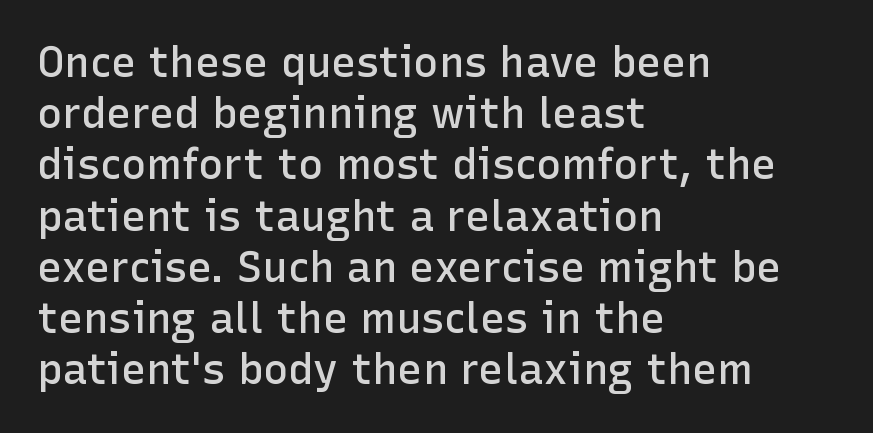
{"serif": "no", "italic": "no", "bold": "semi", "weight": "semibold", "width": "normal", "stroke_contrast": "low", "x_height": "medium", "monospaced": "no", "underline": "no", "align": "left", "line_spacing_ratio": 1.22, "letter_spacing": "normal", "letter_spacing_em": 0.0, "glyph_px": 42}
